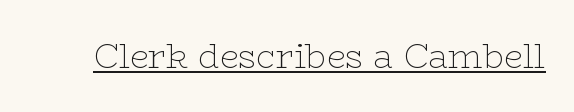
{"serif": "yes", "italic": "no", "bold": "no", "weight": "thin", "width": "wide", "stroke_contrast": "low", "x_height": "medium", "monospaced": "no", "underline": "yes", "letter_spacing": "normal", "letter_spacing_em": 0.0, "glyph_px": 34}
